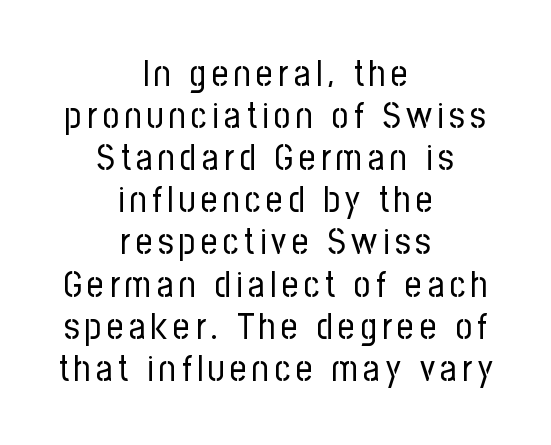
The image shows 36 px regular-weight, condensed sans-serif type, upright; set centered, line spacing 1.17x, not underlined; low stroke contrast and a medium x-height.
